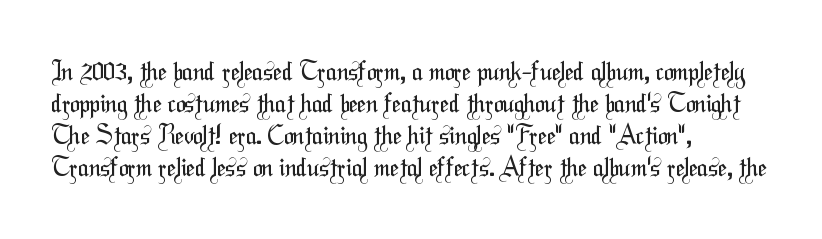
{"bold": "no", "underline": "no", "align": "left", "line_spacing": "normal", "line_spacing_ratio": 1.28, "letter_spacing": "normal", "letter_spacing_em": 0.0, "glyph_px": 25}
